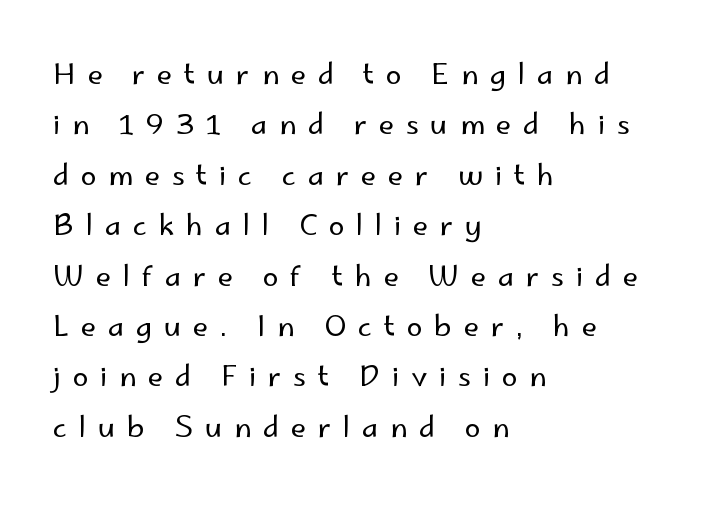
{"serif": "no", "italic": "no", "bold": "no", "weight": "regular", "width": "normal", "stroke_contrast": "low", "x_height": "small", "monospaced": "no", "underline": "no", "align": "left", "line_spacing_ratio": 1.8, "letter_spacing": "wide", "letter_spacing_em": 0.42, "glyph_px": 28}
